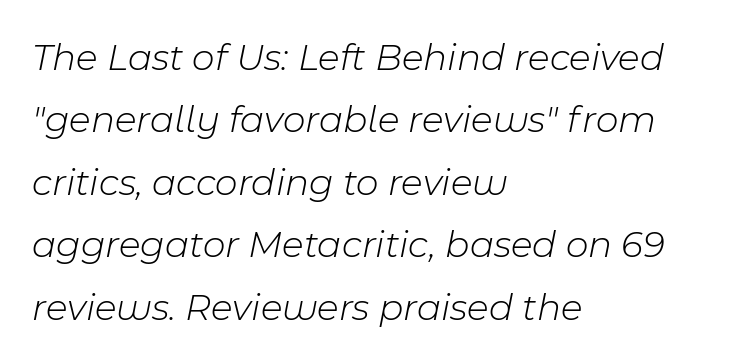
{"italic": "yes", "lean": "right", "slant_degrees": 11, "bold": "no", "weight": "light", "width": "normal", "stroke_contrast": "low", "x_height": "medium", "monospaced": "no", "underline": "no", "align": "left", "line_spacing": "normal", "line_spacing_ratio": 1.6, "letter_spacing": "normal", "letter_spacing_em": 0.0, "glyph_px": 39}
